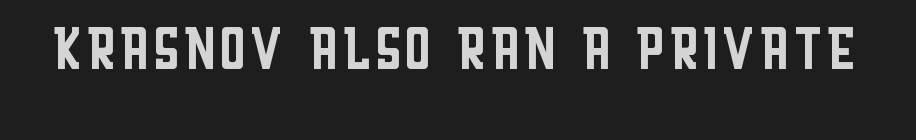
Tall strokes in this sample are plumb rather than angled. The foot of each line stays bare and open. The tracking reads as untouched default to a designer's eye. Bold? No — there's no thickening of the strokes. Looks like regular typesetting: each glyph gets only the width it needs.
